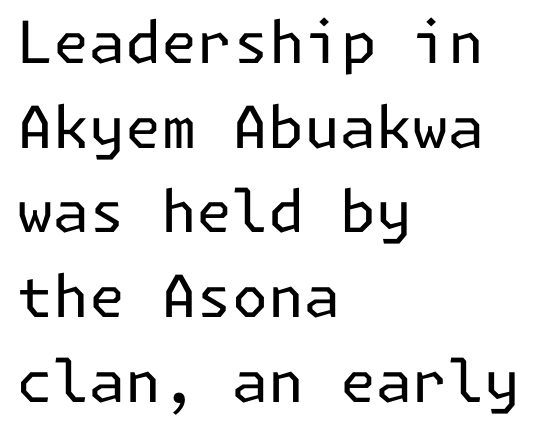
Q: Is the text bold? A: No.
Q: Is the text italic (slanted)? A: No, it is upright.
Q: Is the typeface a serif or a sans-serif typeface? A: Sans-serif.
Q: Is the text underlined? A: No.
Q: How is the paragraph aligned? A: Left-aligned.
Q: Is the spacing between letters normal or unusually wide? A: Normal.
Q: Is the spacing between lines tight, normal or loose? A: Normal.
Q: Width (condensed, normal, or wide)? A: Normal.
Q: Stroke contrast? A: Low.
Q: x-height? A: Medium.
